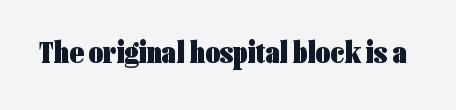
Q: Is the text bold? A: Yes.
Q: Is the text italic (slanted)? A: No, it is upright.
Q: Is the typeface a serif or a sans-serif typeface? A: Sans-serif.
Q: Is the text underlined? A: No.
Q: Is the spacing between letters normal or unusually wide? A: Normal.
Q: Width (condensed, normal, or wide)? A: Condensed.
Q: Stroke contrast? A: Low.
Q: x-height? A: Medium.
Q: Monospaced? A: No.
